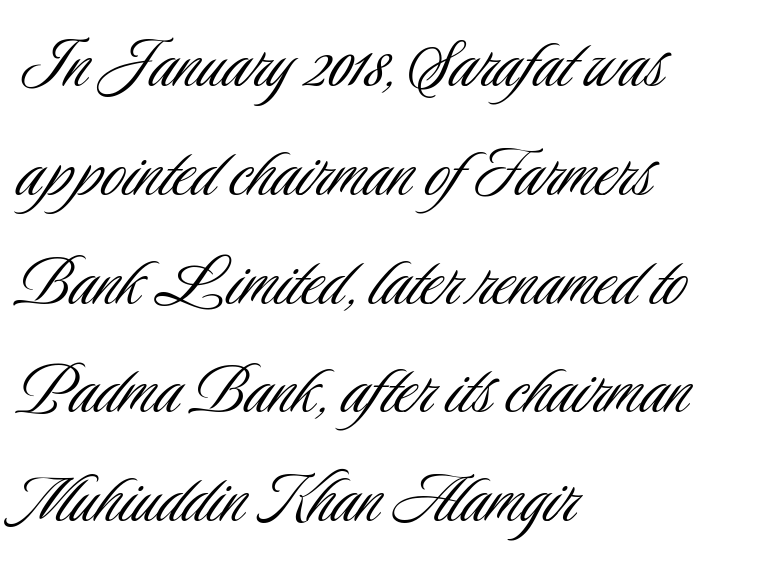
Q: Is the text bold? A: No.
Q: Is the text italic (slanted)? A: Yes.
Q: Is the typeface a serif or a sans-serif typeface? A: Sans-serif.
Q: Is the text underlined? A: No.
Q: How is the paragraph aligned? A: Left-aligned.
Q: Is the spacing between letters normal or unusually wide? A: Normal.
Q: Is the spacing between lines tight, normal or loose? A: Normal.
Q: Width (condensed, normal, or wide)? A: Condensed.
Q: Stroke contrast? A: Low.
Q: x-height? A: Small.
Q: Monospaced? A: No.
